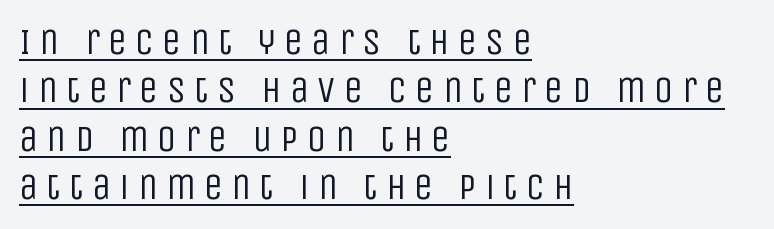
Q: Is the text bold? A: No.
Q: Is the text italic (slanted)? A: No, it is upright.
Q: Is the typeface a serif or a sans-serif typeface? A: Sans-serif.
Q: Is the text underlined? A: Yes.
Q: How is the paragraph aligned? A: Left-aligned.
Q: Is the spacing between letters normal or unusually wide? A: Unusually wide.
Q: Is the spacing between lines tight, normal or loose? A: Normal.
Q: Width (condensed, normal, or wide)? A: Condensed.
Q: Stroke contrast? A: Low.
Q: x-height? A: Large.
Q: Monospaced? A: No.
